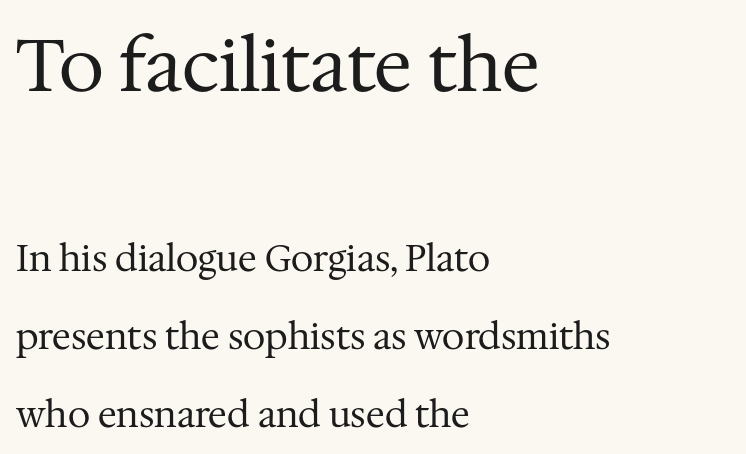
{"serif": "yes", "italic": "no", "bold": "no", "weight": "regular", "width": "normal", "stroke_contrast": "medium", "x_height": "medium", "monospaced": "no", "underline": "no", "align": "left", "line_spacing": "loose", "line_spacing_ratio": 2.18, "letter_spacing": "normal", "letter_spacing_em": 0.0, "larger_block": "first", "size_ratio": 2.03, "glyph_px": 73}
